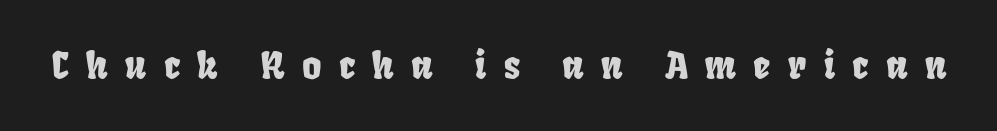
The image shows 37 px condensed sans-serif type; set unusually wide letter spacing (+0.47 em), not underlined; low stroke contrast and a large x-height.
